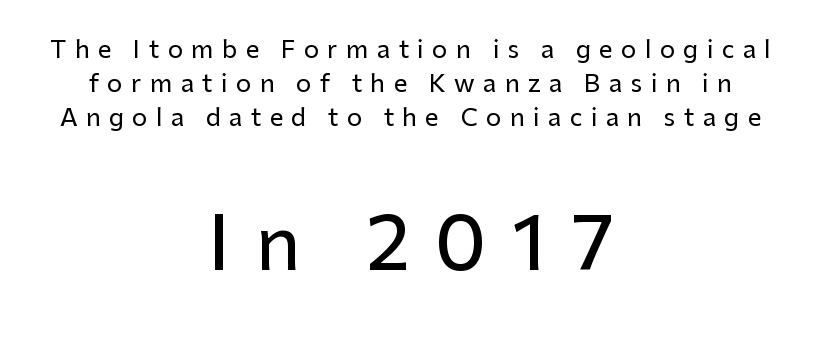
{"serif": "no", "italic": "no", "width": "normal", "stroke_contrast": "low", "x_height": "medium", "monospaced": "no", "underline": "no", "align": "center", "line_spacing": "normal", "line_spacing_ratio": 1.42, "letter_spacing": "wide", "letter_spacing_em": 0.35, "larger_block": "second", "size_ratio": 3.04, "glyph_px": 73}
